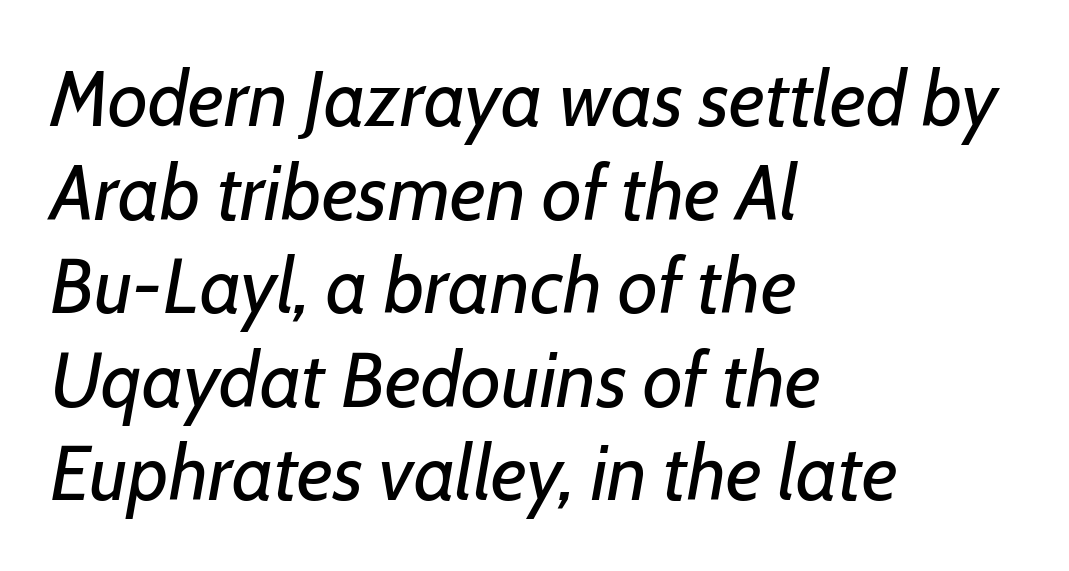
Heaviness? Minimal to ordinary, like unemphasized prose. The paragraph has a hard left edge and a soft right edge. The text carries the slant typical of an italic or oblique font. Only glyphs here, with clear space below each row. How are the letters spaced? Ordinarily, with no added tracking.
